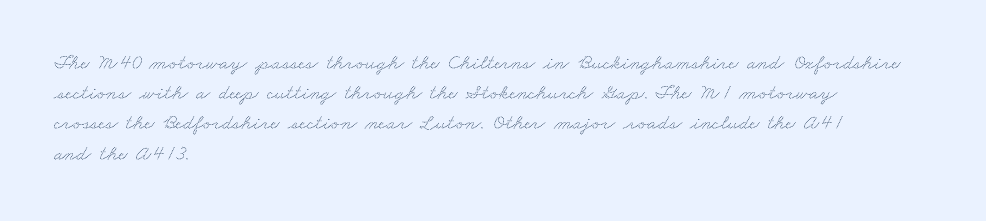
Q: Is the text underlined? A: No.
Q: How is the paragraph aligned? A: Left-aligned.
Q: Is the spacing between letters normal or unusually wide? A: Normal.
Q: Is the spacing between lines tight, normal or loose? A: Normal.
